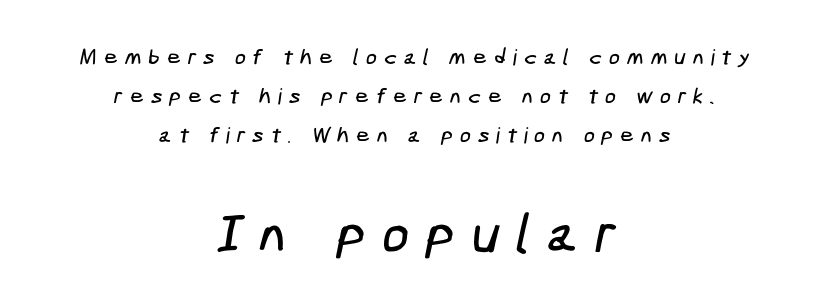
{"serif": "no", "width": "condensed", "stroke_contrast": "low", "x_height": "medium", "underline": "no", "align": "center", "line_spacing_ratio": 1.78, "letter_spacing": "wide", "letter_spacing_em": 0.3, "larger_block": "second", "size_ratio": 2.45, "glyph_px": 54}
